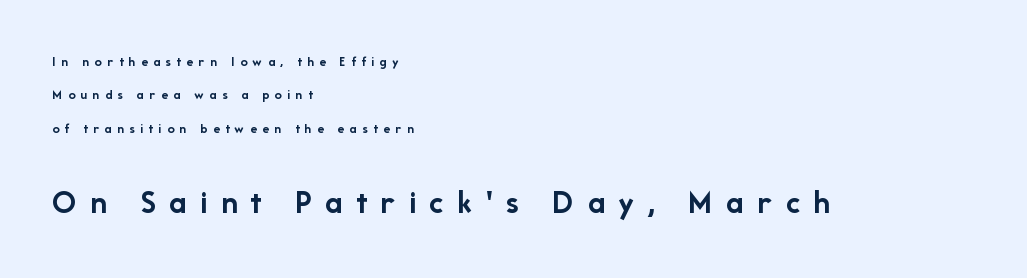
The rendering uses natural spacing where letterforms have individual widths. What kind of face is this? One without serifs — a sans. Clear beneath every line of the passage. Emphasis by weight is at full strength: bold.
